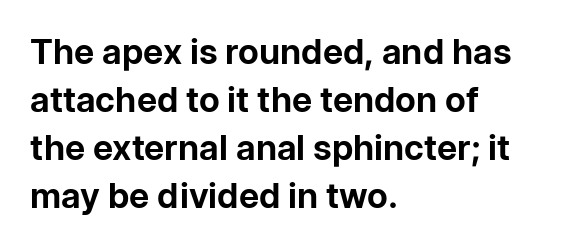
{"serif": "no", "italic": "no", "bold": "yes", "weight": "bold", "width": "normal", "stroke_contrast": "low", "x_height": "medium", "monospaced": "no", "underline": "no", "align": "left", "line_spacing": "normal", "line_spacing_ratio": 1.37, "letter_spacing": "normal", "letter_spacing_em": 0.0, "glyph_px": 35}
